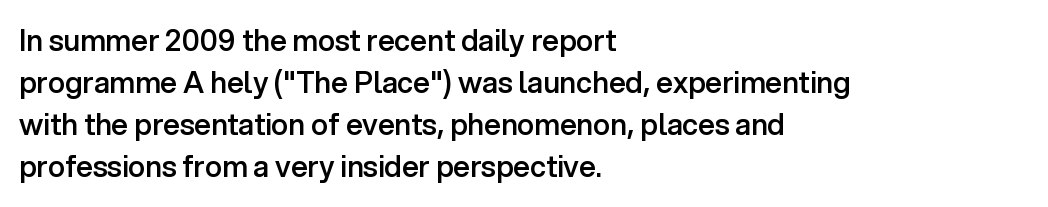
The image shows 29 px semibold sans-serif type, upright; set left-aligned, normal line spacing (1.45x), normal letter spacing, not underlined; low stroke contrast and a medium x-height.
